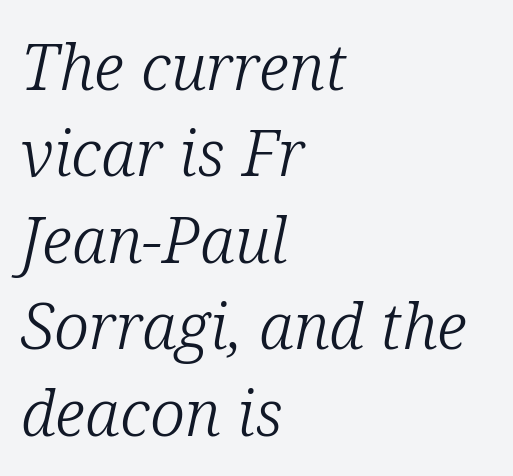
Q: Is the text bold? A: No.
Q: Is the text italic (slanted)? A: Yes, it leans right by about 12 degrees.
Q: Is the typeface a serif or a sans-serif typeface? A: Serif.
Q: Is the text underlined? A: No.
Q: How is the paragraph aligned? A: Left-aligned.
Q: Is the spacing between letters normal or unusually wide? A: Normal.
Q: Is the spacing between lines tight, normal or loose? A: Normal.
Q: Width (condensed, normal, or wide)? A: Normal.
Q: Stroke contrast? A: Low.
Q: x-height? A: Medium.
Q: Monospaced? A: No.
